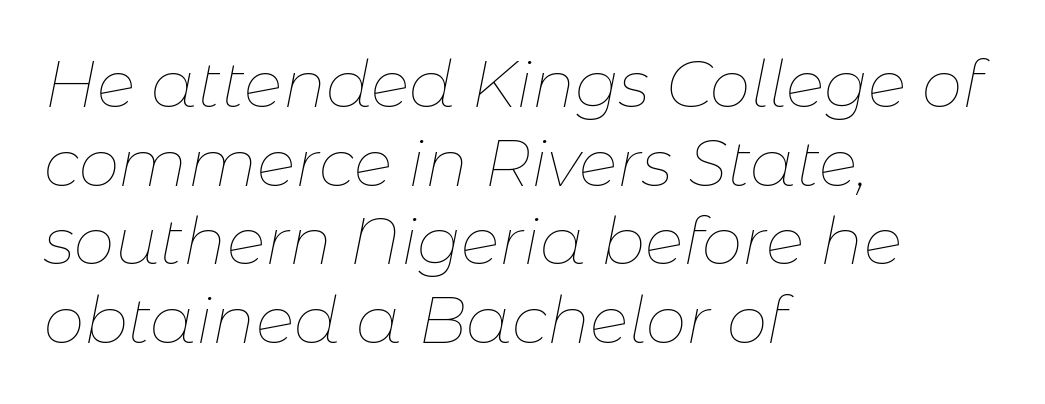
{"italic": "yes", "lean": "right", "slant_degrees": 11, "bold": "no", "weight": "thin", "width": "normal", "stroke_contrast": "low", "x_height": "medium", "monospaced": "no", "underline": "no", "align": "left", "line_spacing_ratio": 1.21, "letter_spacing": "normal", "letter_spacing_em": 0.0, "glyph_px": 65}
